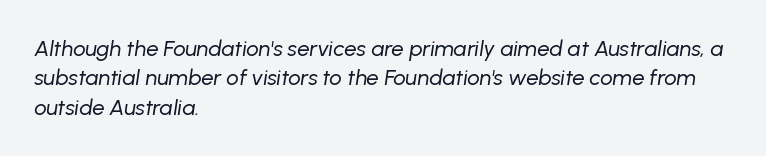
Compared with typical paragraphs, the rows here are spaced about the same. The space directly below the letters is spotless. On a weight scale, this lands at 450 or below. This sample uses plain, unmodified letter spacing. Every row of glyphs begins at an identical x-position on the left.
